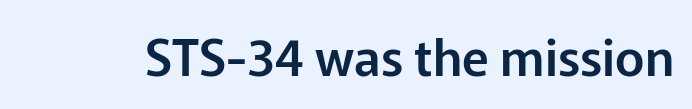
The rendering shows plain stroke endings on the letterforms — a sans-serif design. Clear beneath every line of the passage. Every character sits straight up, as roman type does. Here the designer chose a conventional face with non-uniform glyph widths. This rendering leaves character spacing at its baseline value.
